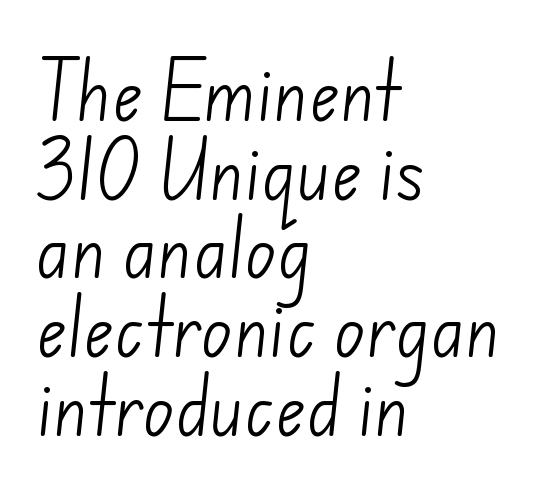
{"serif": "no", "bold": "no", "weight": "light", "width": "normal", "stroke_contrast": "low", "x_height": "small", "monospaced": "no", "underline": "no", "align": "left", "line_spacing_ratio": 1.21, "letter_spacing": "normal", "letter_spacing_em": 0.0, "glyph_px": 65}
